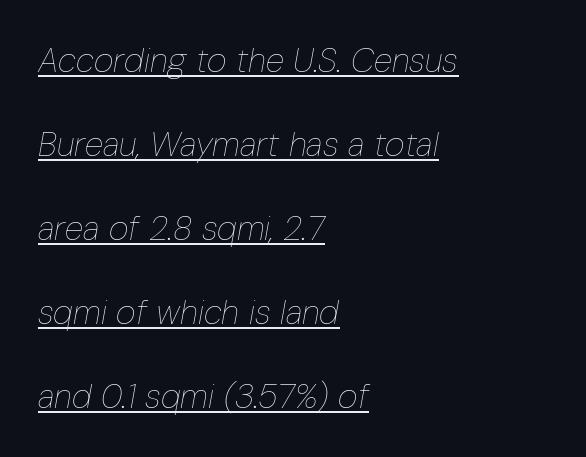
{"italic": "yes", "lean": "right", "slant_degrees": 10, "bold": "no", "weight": "thin", "width": "condensed", "stroke_contrast": "low", "x_height": "medium", "monospaced": "no", "underline": "yes", "align": "left", "line_spacing": "loose", "line_spacing_ratio": 2.47, "letter_spacing": "normal", "letter_spacing_em": 0.0, "glyph_px": 34}
